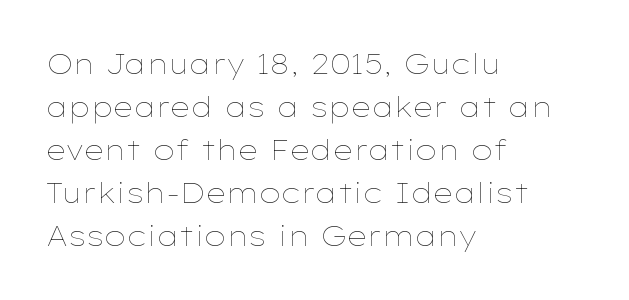
Tall strokes in this sample are plumb rather than angled. Leftover space on each line is placed entirely after the last word. The letters look calm and open, with moderate or lighter stems. Default kerning and tracking; the words read as compact shapes. The letters advance in unequal steps, a hallmark of proportional type.
